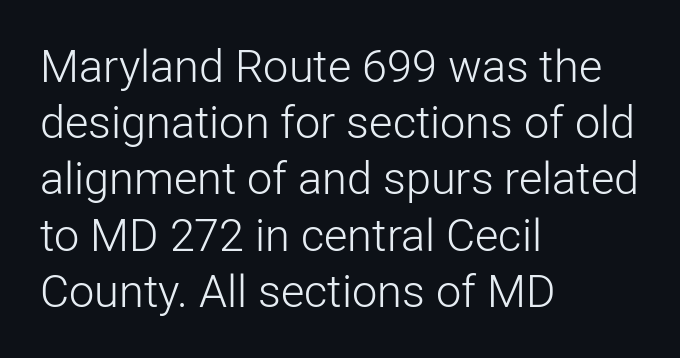
The words here are not underlined. Each word holds together tightly as a unit, with standard inter-letter gaps. A typesetter would call this proportional, since set widths differ per character. Rendered with straight, roman letterforms. The lines are quadded left. Note: no serifs on the glyphs.
